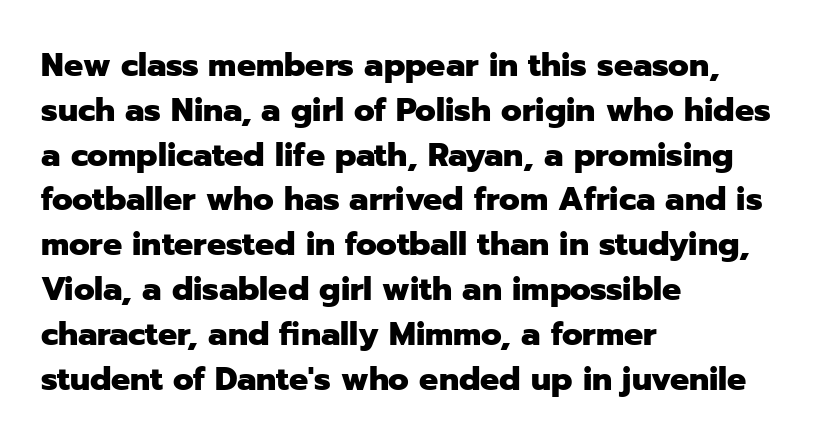
A typesetter would call this proportional, since set widths differ per character. Casual observation: everything's shoved over to the left. Students, note that the glyphs here touch the page at normal intervals. This block has exactly the height ordinary leading produces.
